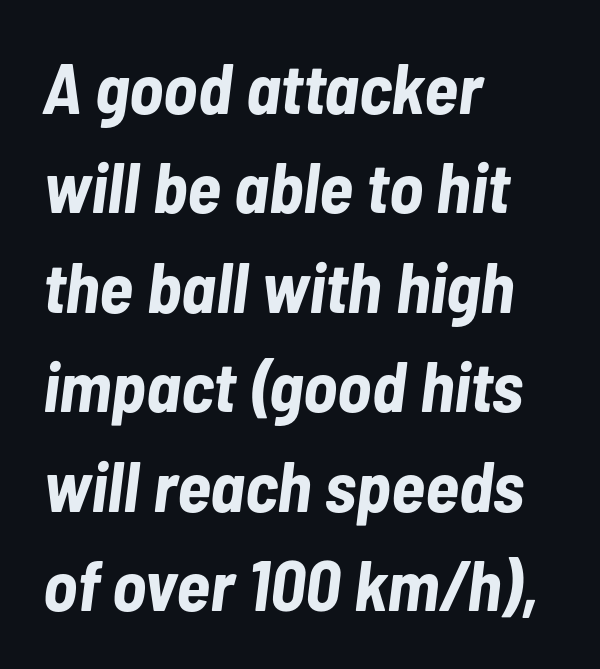
Q: Is the text bold? A: Yes.
Q: Is the text italic (slanted)? A: Yes, it leans right by about 7 degrees.
Q: Is the text underlined? A: No.
Q: How is the paragraph aligned? A: Left-aligned.
Q: Is the spacing between letters normal or unusually wide? A: Normal.
Q: Is the spacing between lines tight, normal or loose? A: Normal.
Q: Width (condensed, normal, or wide)? A: Condensed.
Q: Stroke contrast? A: Low.
Q: x-height? A: Medium.
Q: Monospaced? A: No.
